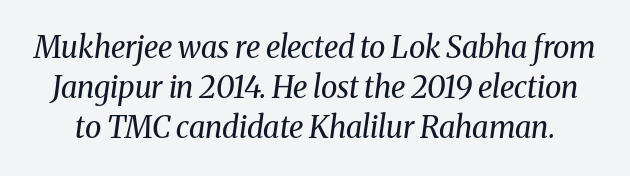
Q: Is the text bold? A: No.
Q: Is the text italic (slanted)? A: Yes, it leans right by about 8 degrees.
Q: Is the typeface a serif or a sans-serif typeface? A: Serif.
Q: Is the text underlined? A: No.
Q: Is the spacing between letters normal or unusually wide? A: Normal.
Q: Is the spacing between lines tight, normal or loose? A: Normal.
Q: Width (condensed, normal, or wide)? A: Normal.
Q: Stroke contrast? A: Medium.
Q: x-height? A: Medium.
Q: Monospaced? A: No.
